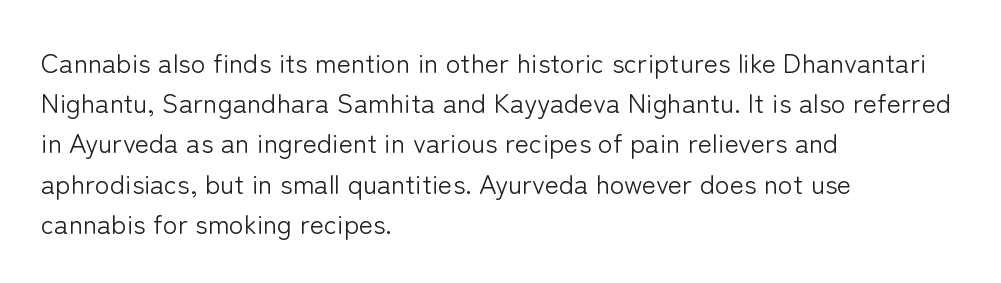
Q: Is the text bold? A: No.
Q: Is the text italic (slanted)? A: No, it is upright.
Q: Is the text underlined? A: No.
Q: How is the paragraph aligned? A: Left-aligned.
Q: Is the spacing between letters normal or unusually wide? A: Normal.
Q: Is the spacing between lines tight, normal or loose? A: Normal.
